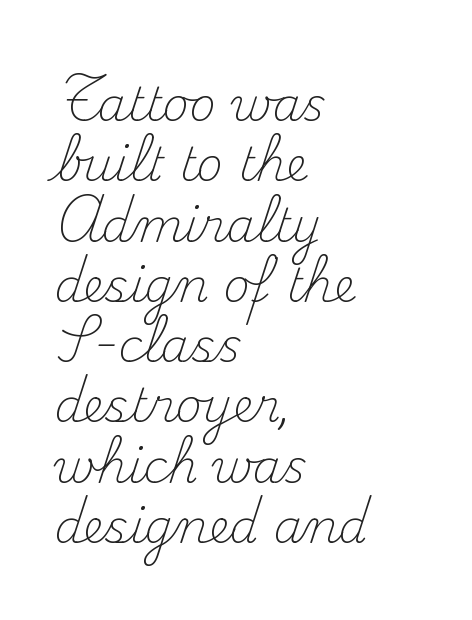
The image shows 46 px light serif type; set left-aligned, normal line spacing (1.31x), normal letter spacing, not underlined; medium stroke contrast and a small x-height.
